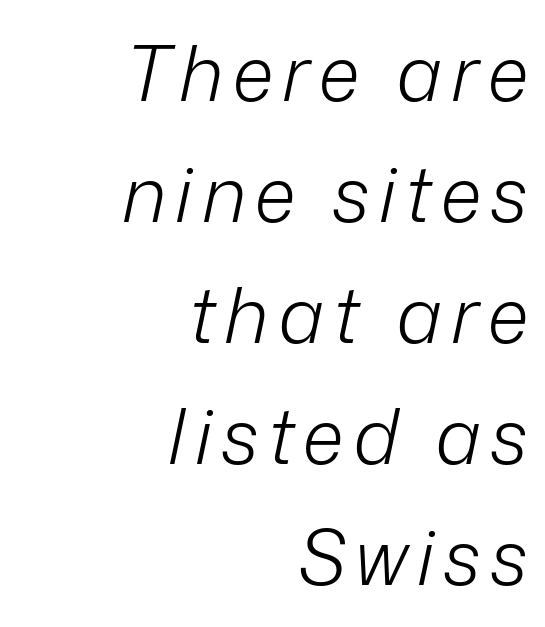
{"italic": "yes", "lean": "right", "slant_degrees": 12, "bold": "no", "weight": "light", "width": "normal", "stroke_contrast": "low", "x_height": "medium", "monospaced": "no", "underline": "no", "align": "right", "line_spacing": "normal", "line_spacing_ratio": 1.57, "glyph_px": 77}
